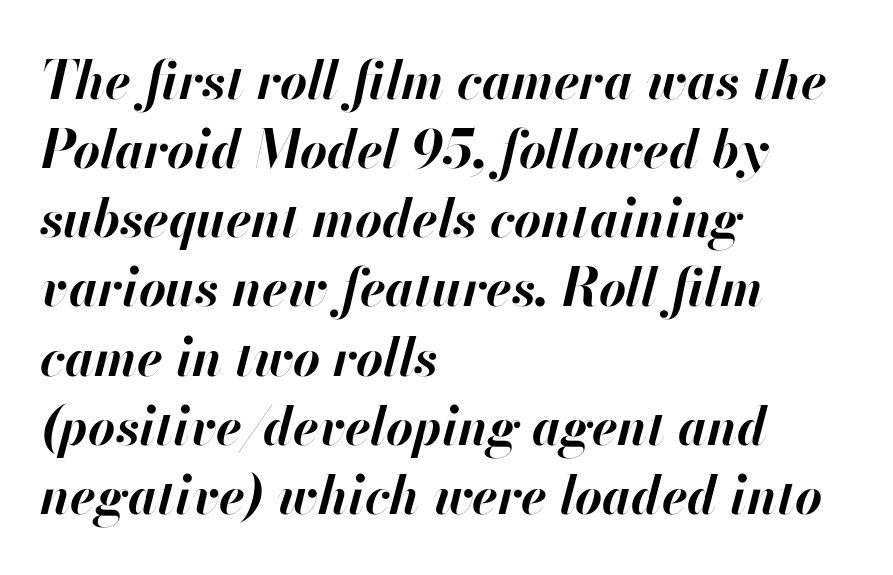
The rendering uses a moderate line-height, typical for paragraphs. Think of a printed novel: that variable character pitch is what you see here. Does extra space separate the letters? No, they use regular spacing. I'd describe the lettering as bold — thick and assertive.
